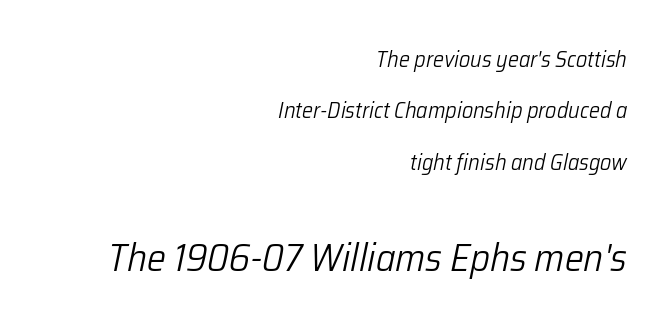
Q: Is the text bold? A: No.
Q: Is the text italic (slanted)? A: Yes, it leans right by about 12 degrees.
Q: Is the text underlined? A: No.
Q: How is the paragraph aligned? A: Right-aligned.
Q: Is the spacing between letters normal or unusually wide? A: Normal.
Q: Is the spacing between lines tight, normal or loose? A: Loose.
Q: Which block of text is set in a larger size, the first (top) or the second (bottom)? A: The second (bottom) one.
Q: Width (condensed, normal, or wide)? A: Normal.
Q: Stroke contrast? A: Low.
Q: x-height? A: Medium.
Q: Monospaced? A: No.
